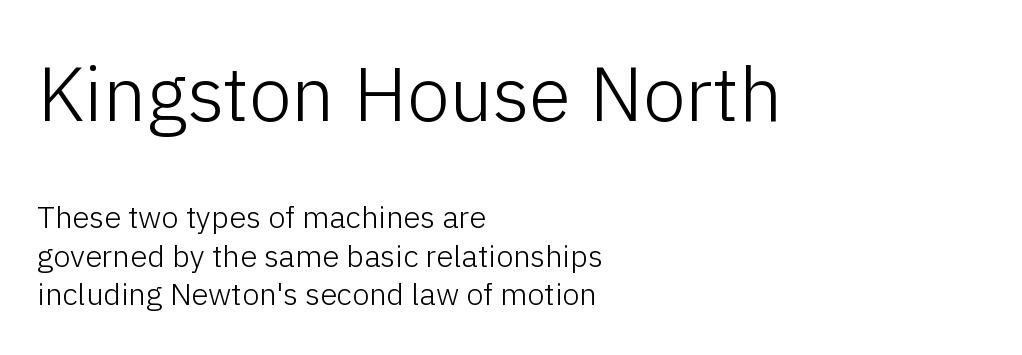
Q: Is the text bold? A: No.
Q: Is the text italic (slanted)? A: No, it is upright.
Q: Is the typeface a serif or a sans-serif typeface? A: Sans-serif.
Q: Is the text underlined? A: No.
Q: How is the paragraph aligned? A: Left-aligned.
Q: Is the spacing between letters normal or unusually wide? A: Normal.
Q: Which block of text is set in a larger size, the first (top) or the second (bottom)? A: The first (top) one.
Q: Width (condensed, normal, or wide)? A: Normal.
Q: Stroke contrast? A: Low.
Q: x-height? A: Medium.
Q: Monospaced? A: No.
